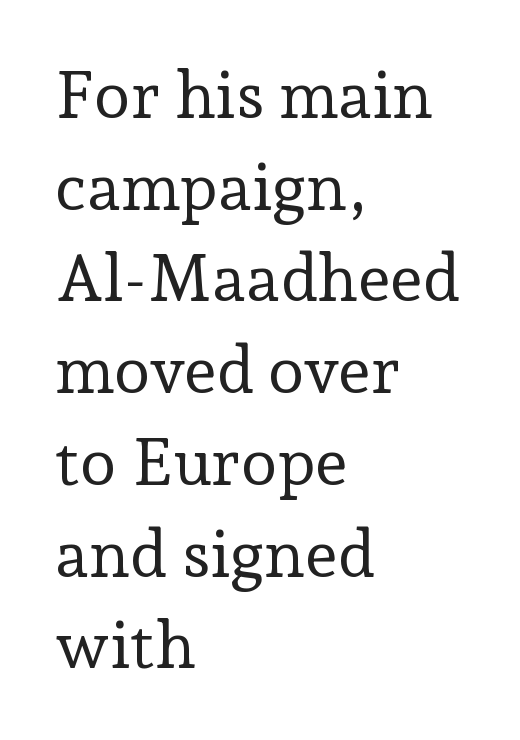
Q: Is the text bold? A: No.
Q: Is the text italic (slanted)? A: No, it is upright.
Q: Is the typeface a serif or a sans-serif typeface? A: Serif.
Q: Is the text underlined? A: No.
Q: How is the paragraph aligned? A: Left-aligned.
Q: Is the spacing between letters normal or unusually wide? A: Normal.
Q: Is the spacing between lines tight, normal or loose? A: Normal.
Q: Width (condensed, normal, or wide)? A: Normal.
Q: Stroke contrast? A: Low.
Q: x-height? A: Medium.
Q: Monospaced? A: No.
